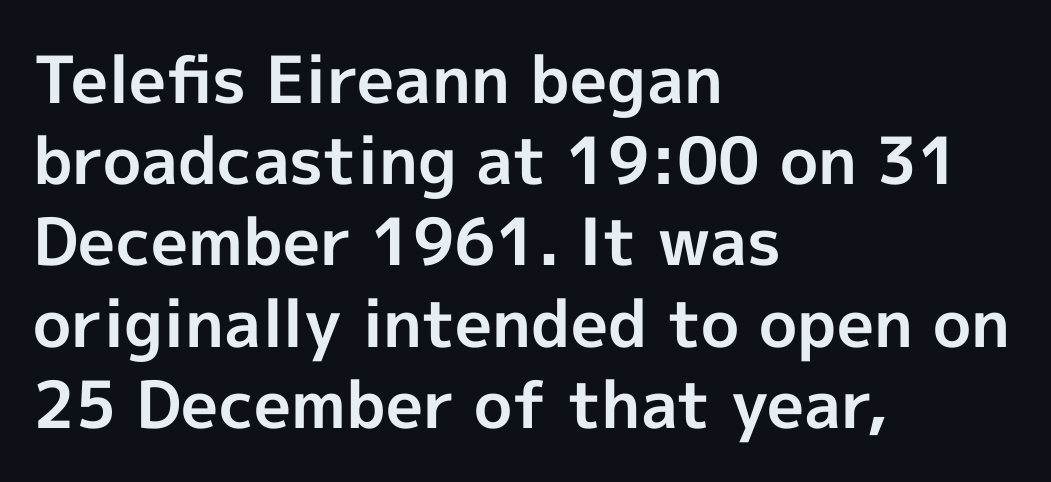
The image shows 65 px bold sans-serif type, upright; set left-aligned, normal line spacing (1.25x), normal letter spacing, not underlined; a medium x-height.
